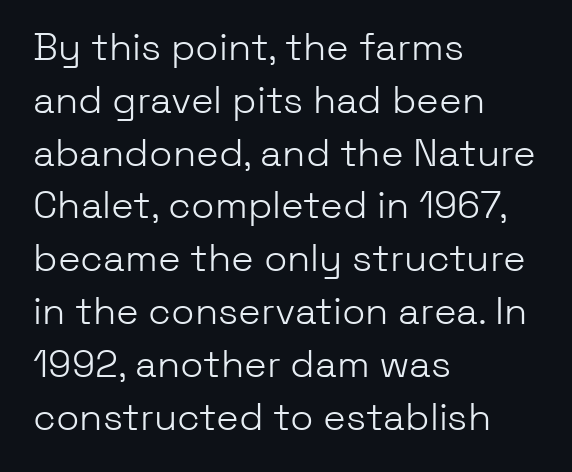
These lines were composed using upright roman letters. Does the type have serifs? No, each stem ends abruptly. Does extra space separate the letters? No, they use regular spacing. The rendering uses a moderate line-height, typical for paragraphs. Underlining? Definitely not there. The weight would be labelled regular, book, light, or lighter still.
